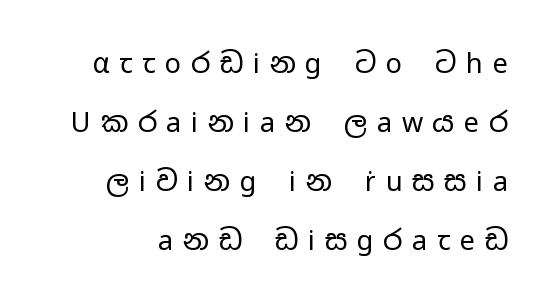
{"italic": "no", "bold": "no", "underline": "no", "line_spacing": "loose", "line_spacing_ratio": 2.19, "letter_spacing": "wide", "letter_spacing_em": 0.36, "glyph_px": 27}
